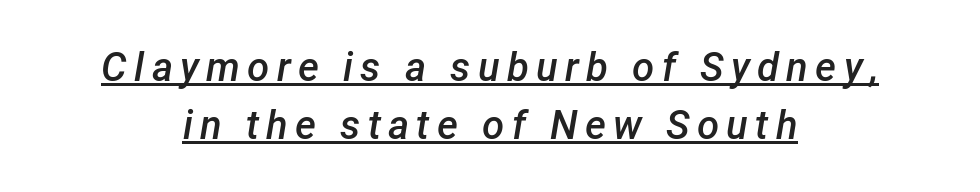
Q: Is the text bold? A: Semi-bold.
Q: Is the text italic (slanted)? A: Yes, it leans right by about 12 degrees.
Q: Is the text underlined? A: Yes.
Q: How is the paragraph aligned? A: Centered.
Q: Is the spacing between lines tight, normal or loose? A: Normal.
Q: Width (condensed, normal, or wide)? A: Normal.
Q: Stroke contrast? A: Low.
Q: x-height? A: Medium.
Q: Monospaced? A: No.
